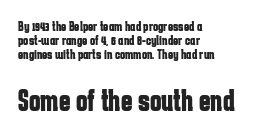
The image shows 31 px bold, condensed sans-serif type, upright; set left-aligned, tight line spacing (0.99x), normal letter spacing, not underlined; the second (bottom) block is 2.21x larger; low stroke contrast and a medium x-height.
